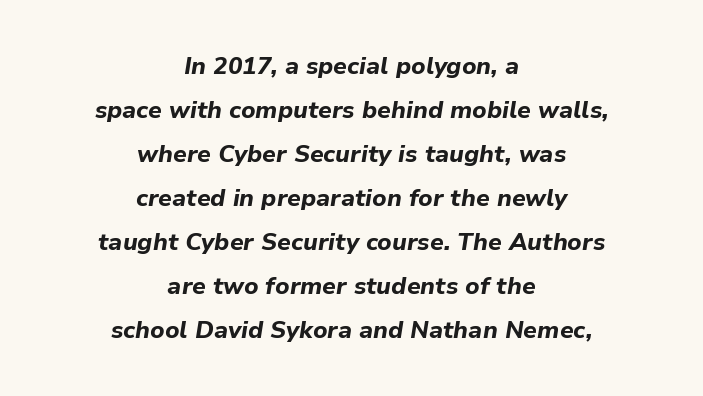
{"italic": "yes", "lean": "right", "slant_degrees": 9, "bold": "yes", "underline": "no", "align": "center", "line_spacing_ratio": 1.83, "letter_spacing": "normal", "letter_spacing_em": 0.0, "glyph_px": 24}
